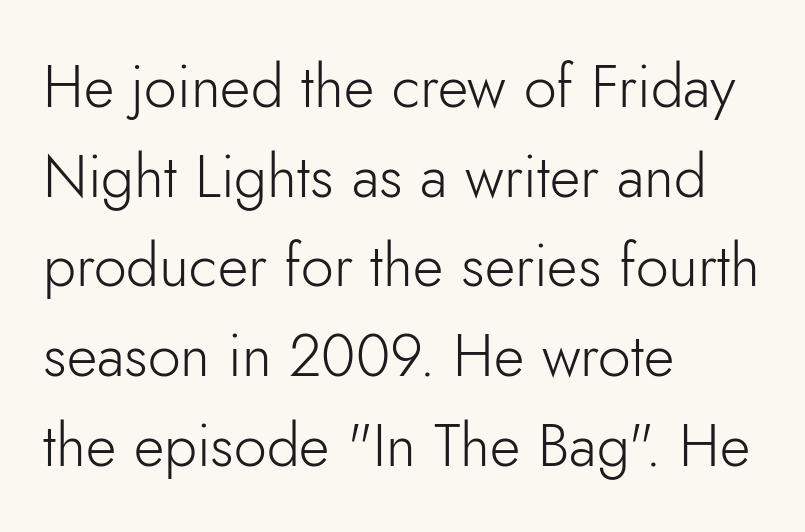
Q: Is the text bold? A: No.
Q: Is the text italic (slanted)? A: No, it is upright.
Q: Is the typeface a serif or a sans-serif typeface? A: Sans-serif.
Q: Is the text underlined? A: No.
Q: How is the paragraph aligned? A: Left-aligned.
Q: Is the spacing between letters normal or unusually wide? A: Normal.
Q: Is the spacing between lines tight, normal or loose? A: Normal.
Q: Width (condensed, normal, or wide)? A: Normal.
Q: Stroke contrast? A: Low.
Q: x-height? A: Small.
Q: Monospaced? A: No.
